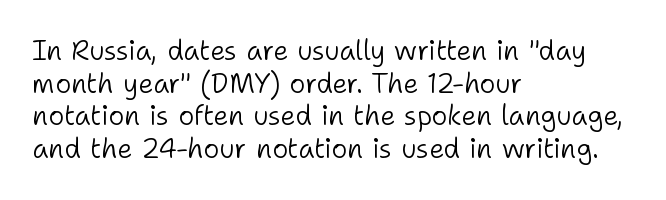
{"italic": "no", "bold": "no", "underline": "no", "align": "left", "line_spacing_ratio": 1.21, "letter_spacing": "normal", "letter_spacing_em": 0.0, "glyph_px": 27}
